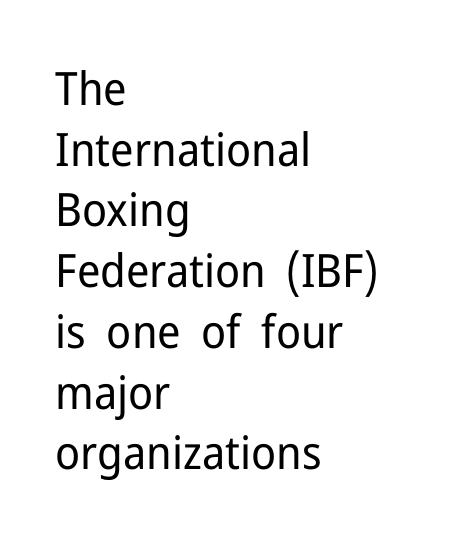
Q: Is the text bold? A: No.
Q: Is the text italic (slanted)? A: No, it is upright.
Q: Is the typeface a serif or a sans-serif typeface? A: Sans-serif.
Q: Is the text underlined? A: No.
Q: How is the paragraph aligned? A: Left-aligned.
Q: Is the spacing between letters normal or unusually wide? A: Normal.
Q: Is the spacing between lines tight, normal or loose? A: Normal.
Q: Width (condensed, normal, or wide)? A: Normal.
Q: Stroke contrast? A: Low.
Q: x-height? A: Medium.
Q: Monospaced? A: No.
